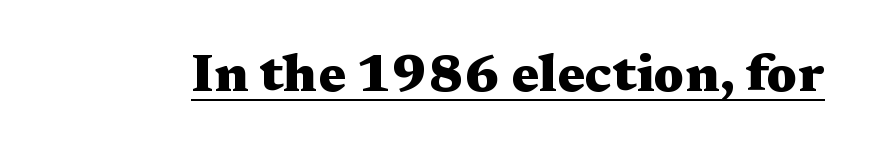
The image shows 52 px heavy, wide serif type, upright; set normal letter spacing, underlined; medium stroke contrast and a medium x-height.
